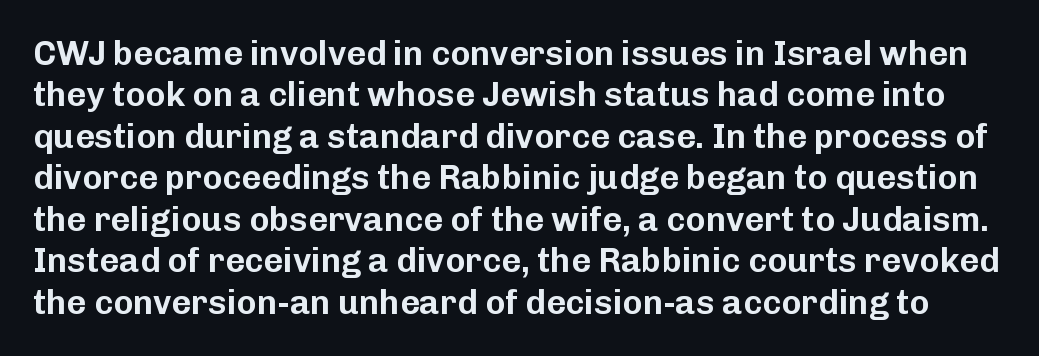
The gap between lines stays unmarked. Unlike a traditional serif, this face leaves its strokes unadorned. Characters follow at the spacing the type designer built in. Varying glyph widths throughout — classic text-font behaviour.
